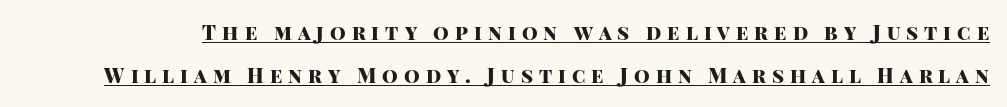
{"italic": "no", "bold": "yes", "underline": "yes", "line_spacing": "loose", "line_spacing_ratio": 2.14, "letter_spacing": "wide", "letter_spacing_em": 0.3, "glyph_px": 20}
